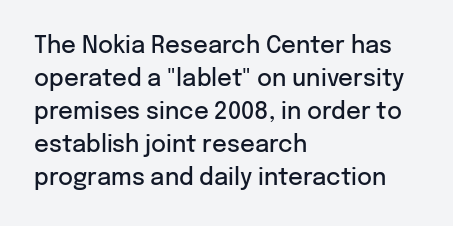
Q: Is the text bold? A: Semi-bold.
Q: Is the text italic (slanted)? A: No, it is upright.
Q: Is the text underlined? A: No.
Q: How is the paragraph aligned? A: Left-aligned.
Q: Is the spacing between letters normal or unusually wide? A: Normal.
Q: Is the spacing between lines tight, normal or loose? A: Normal.
